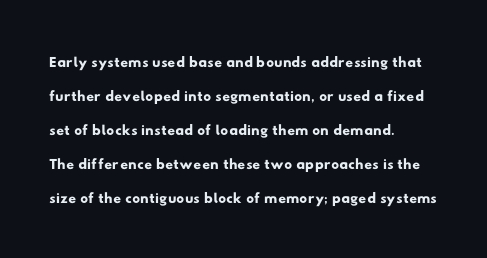
The image shows 22 px text type; set left-aligned, normal line spacing (1.55x), normal letter spacing, not underlined.
